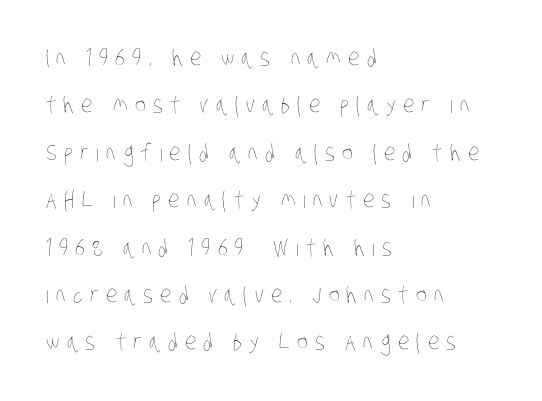
Q: Is the text bold? A: No.
Q: Is the text underlined? A: No.
Q: How is the paragraph aligned? A: Left-aligned.
Q: Is the spacing between letters normal or unusually wide? A: Unusually wide.
Q: Is the spacing between lines tight, normal or loose? A: Loose.
